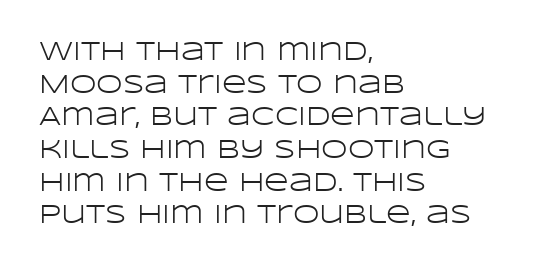
The image shows 27 px text type, upright; set left-aligned, line spacing 1.21x, normal letter spacing, not underlined.
